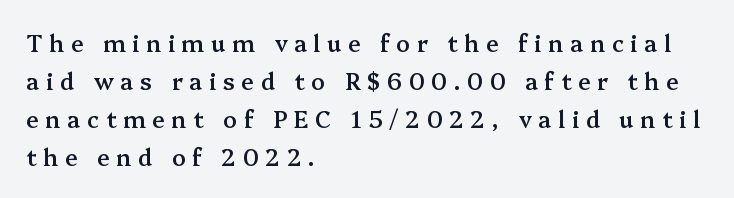
{"italic": "no", "bold": "semi", "underline": "no", "align": "left", "line_spacing": "normal", "line_spacing_ratio": 1.65, "letter_spacing": "wide", "letter_spacing_em": 0.29, "glyph_px": 23}
